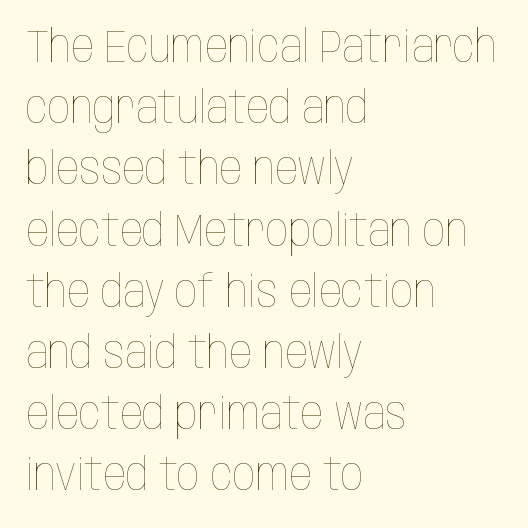
Q: Is the text bold? A: No.
Q: Is the text italic (slanted)? A: No, it is upright.
Q: Is the text underlined? A: No.
Q: How is the paragraph aligned? A: Left-aligned.
Q: Is the spacing between letters normal or unusually wide? A: Normal.
Q: Is the spacing between lines tight, normal or loose? A: Normal.
Q: Width (condensed, normal, or wide)? A: Condensed.
Q: Stroke contrast? A: Low.
Q: x-height? A: Large.
Q: Monospaced? A: No.
